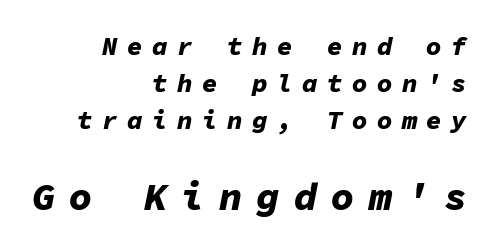
{"italic": "yes", "lean": "right", "slant_degrees": 11, "bold": "yes", "weight": "bold", "width": "normal", "stroke_contrast": "low", "x_height": "medium", "monospaced": "yes", "underline": "no", "align": "right", "line_spacing": "normal", "line_spacing_ratio": 1.42, "letter_spacing": "wide", "letter_spacing_em": 0.36, "larger_block": "second", "size_ratio": 1.5, "glyph_px": 39}
